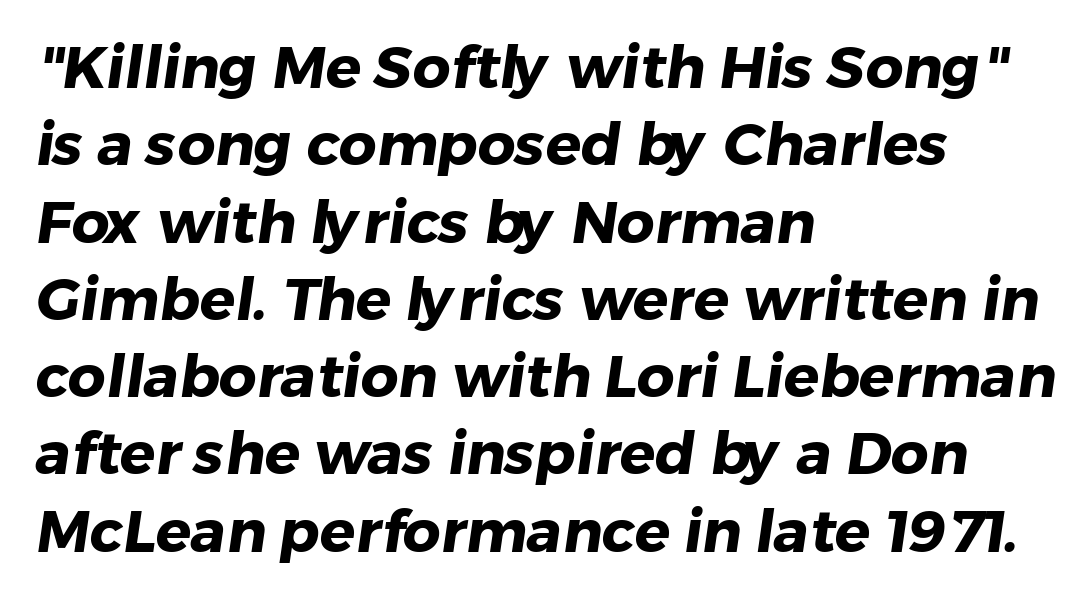
{"serif": "no", "bold": "yes", "weight": "heavy", "width": "normal", "stroke_contrast": "low", "x_height": "medium", "monospaced": "no", "underline": "no", "align": "left", "line_spacing": "normal", "line_spacing_ratio": 1.31, "letter_spacing": "normal", "letter_spacing_em": 0.0, "glyph_px": 59}
